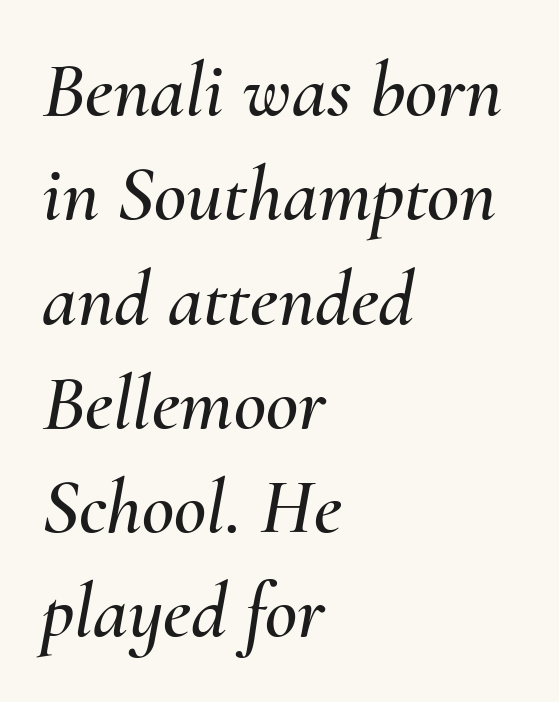
The image shows 79 px text type, italic (leaning right); set left-aligned, normal line spacing (1.32x), normal letter spacing, not underlined; medium stroke contrast and a small x-height.
